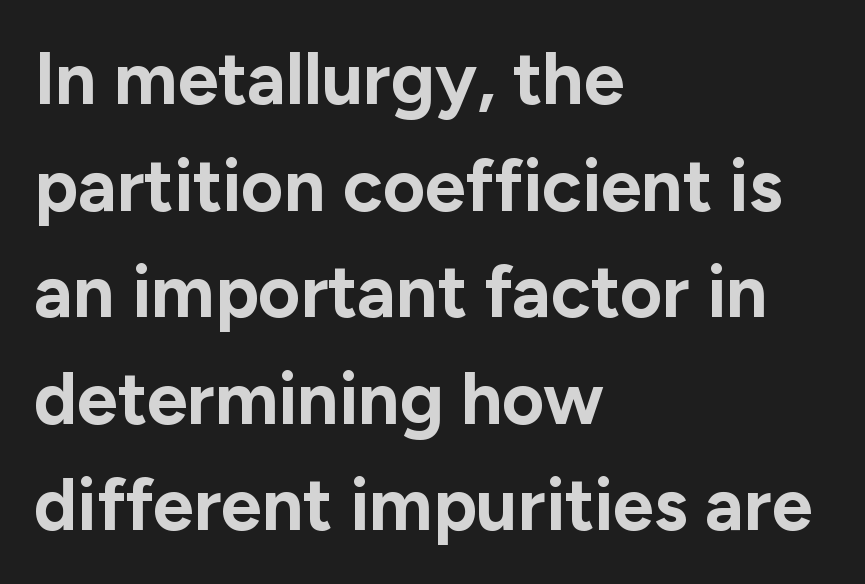
Does the type have serifs? No, each stem ends abruptly. If you drew a line through each stem, it would be perfectly vertical. Descenders hang freely into open space. Weight check: bold — yes, fully. The rendering uses natural spacing where letterforms have individual widths.
